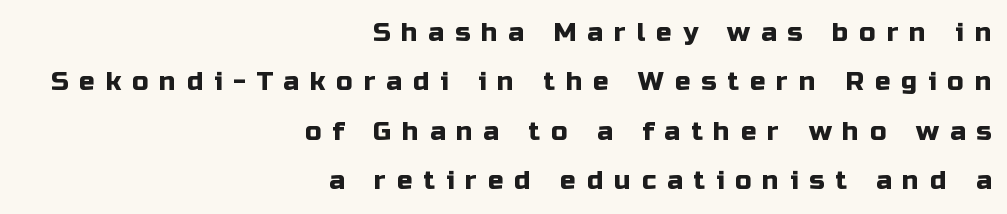
{"italic": "no", "underline": "no", "align": "right", "line_spacing": "loose", "line_spacing_ratio": 1.9, "letter_spacing": "wide", "letter_spacing_em": 0.42, "glyph_px": 26}
